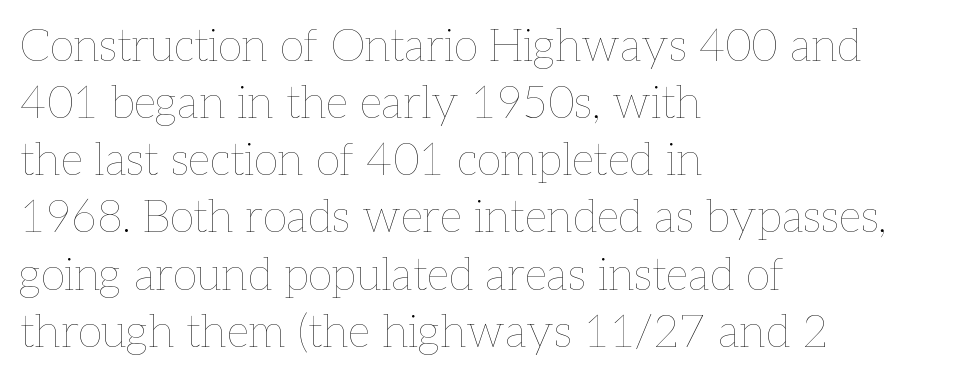
Q: Is the text bold? A: No.
Q: Is the text italic (slanted)? A: No, it is upright.
Q: Is the text underlined? A: No.
Q: How is the paragraph aligned? A: Left-aligned.
Q: Is the spacing between letters normal or unusually wide? A: Normal.
Q: Is the spacing between lines tight, normal or loose? A: Normal.
Q: Width (condensed, normal, or wide)? A: Normal.
Q: Stroke contrast? A: Low.
Q: x-height? A: Medium.
Q: Monospaced? A: No.
